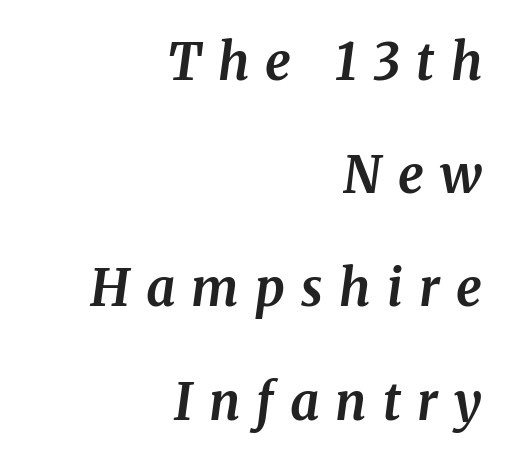
Short note: letters widely spaced. The font is running at its bold setting. Here the designer chose a conventional face with non-uniform glyph widths. Typeset ragged left — the right edge is the straight one. The letters carry serifs — small finishing strokes at the ends of their stems. Anything drawn beneath the words? Only blank space.
